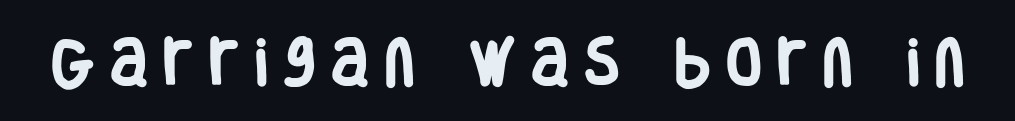
Q: Is the text bold? A: Yes.
Q: Is the text italic (slanted)? A: No, it is upright.
Q: Is the typeface a serif or a sans-serif typeface? A: Sans-serif.
Q: Is the text underlined? A: No.
Q: Is the spacing between letters normal or unusually wide? A: Unusually wide.
Q: Width (condensed, normal, or wide)? A: Condensed.
Q: Stroke contrast? A: Low.
Q: x-height? A: Large.
Q: Monospaced? A: No.
